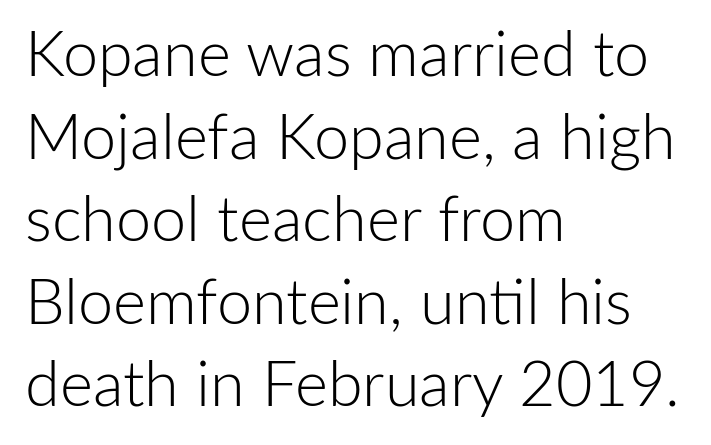
The image shows 63 px light sans-serif type, upright; set left-aligned, normal line spacing (1.31x), normal letter spacing, not underlined; low stroke contrast and a medium x-height.
